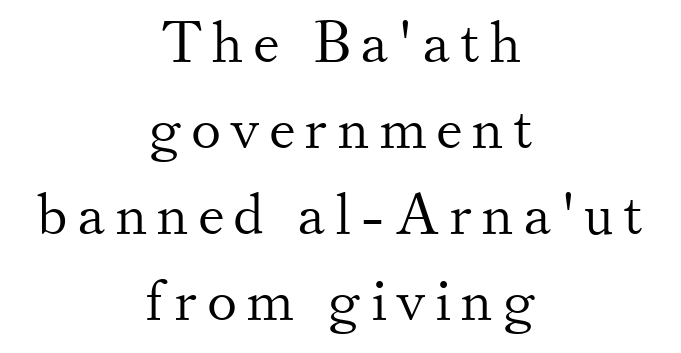
Q: Is the text bold? A: No.
Q: Is the text italic (slanted)? A: No, it is upright.
Q: Is the typeface a serif or a sans-serif typeface? A: Serif.
Q: Is the text underlined? A: No.
Q: How is the paragraph aligned? A: Centered.
Q: Is the spacing between lines tight, normal or loose? A: Normal.
Q: Width (condensed, normal, or wide)? A: Normal.
Q: Stroke contrast? A: Medium.
Q: x-height? A: Small.
Q: Monospaced? A: No.
